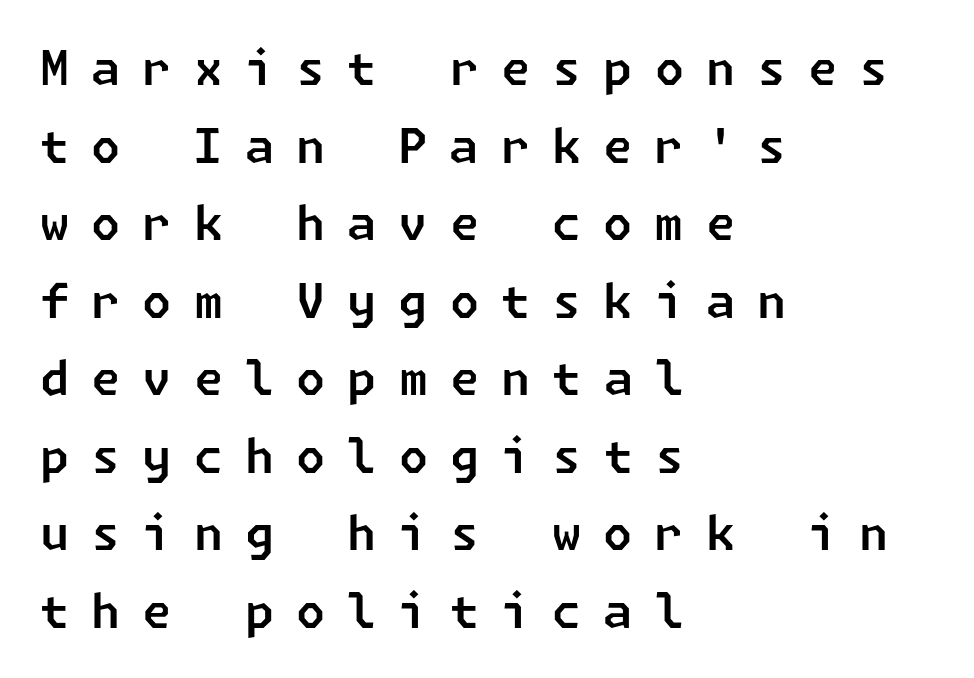
Any mark beneath the type? The region is blank. Compared with typical paragraphs, the rows here are spaced about the same. Layout note: lines flush left. A typesetter would label this face a sans.
